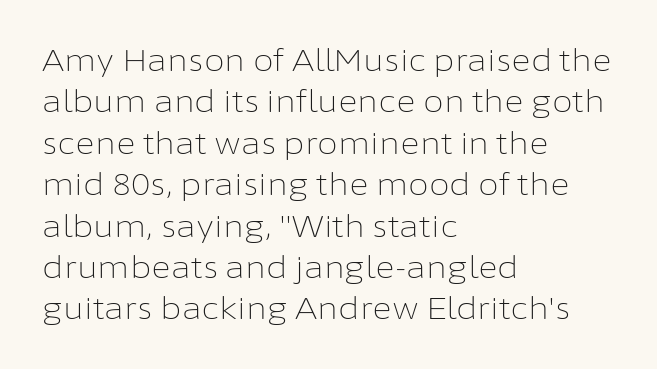
Q: Is the text bold? A: No.
Q: Is the text italic (slanted)? A: No, it is upright.
Q: Is the typeface a serif or a sans-serif typeface? A: Sans-serif.
Q: Is the text underlined? A: No.
Q: How is the paragraph aligned? A: Left-aligned.
Q: Is the spacing between letters normal or unusually wide? A: Normal.
Q: Is the spacing between lines tight, normal or loose? A: Normal.
Q: Width (condensed, normal, or wide)? A: Normal.
Q: Stroke contrast? A: Low.
Q: x-height? A: Medium.
Q: Monospaced? A: No.
